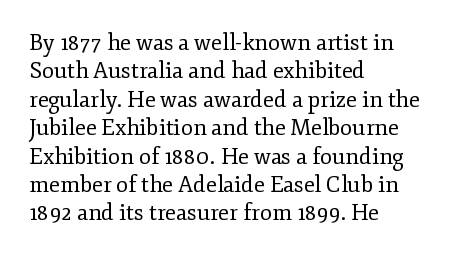
{"italic": "no", "bold": "no", "underline": "no", "align": "left", "line_spacing": "normal", "line_spacing_ratio": 1.29, "letter_spacing": "normal", "letter_spacing_em": 0.0, "glyph_px": 22}
